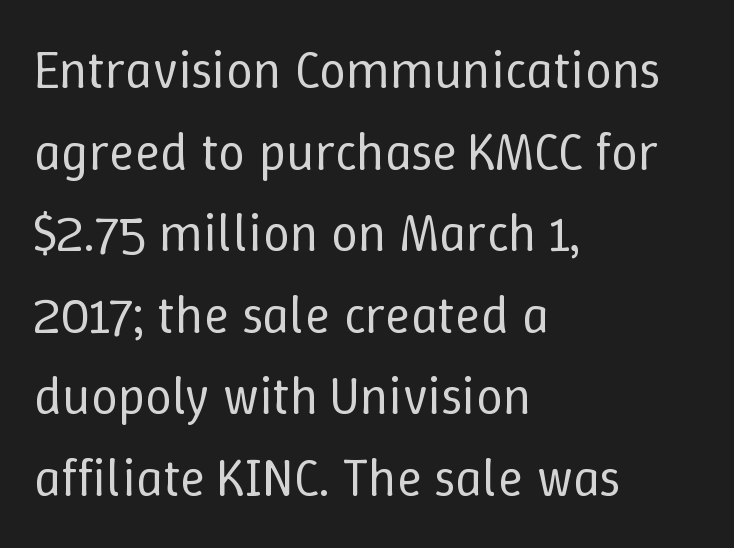
{"italic": "no", "bold": "no", "weight": "regular", "width": "normal", "stroke_contrast": "low", "x_height": "medium", "monospaced": "no", "underline": "no", "align": "left", "line_spacing": "normal", "line_spacing_ratio": 1.54, "letter_spacing": "normal", "letter_spacing_em": 0.0, "glyph_px": 53}
